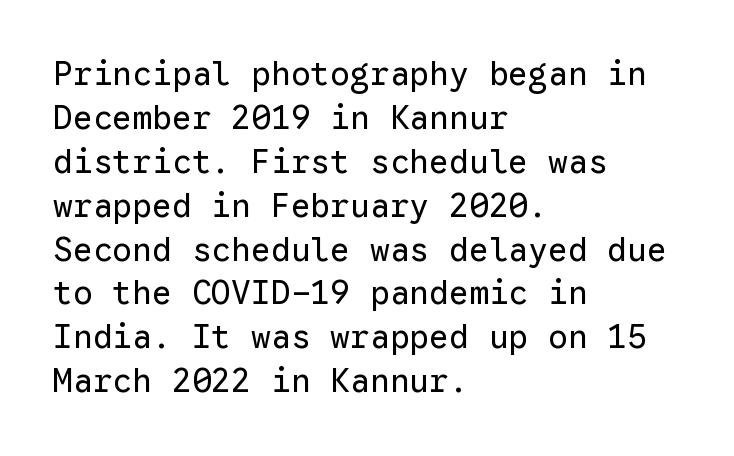
The image shows 33 px regular-weight sans-serif type, upright, monospaced; set left-aligned, normal line spacing (1.33x), normal letter spacing, not underlined; low stroke contrast and a medium x-height.
